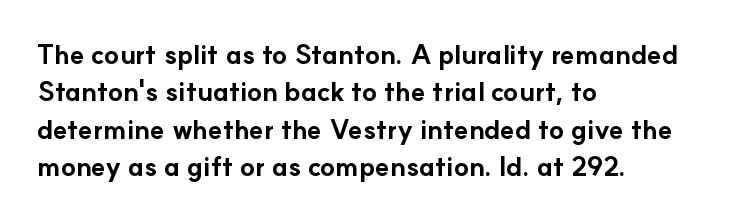
It's the straight-up-and-down kind of type. The lines are quadded left. Letter spacing: default. Rule under the text: the space is simply empty. The space between consecutive lines is moderate. Notice how thick the strokes are: this is what a full bold looks like.
